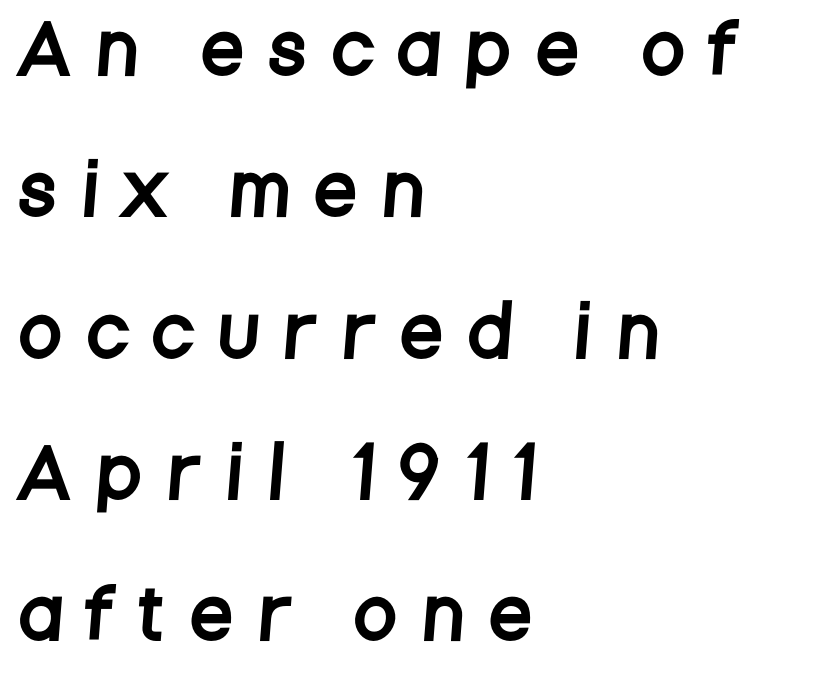
Q: Is the typeface a serif or a sans-serif typeface? A: Sans-serif.
Q: Is the text underlined? A: No.
Q: How is the paragraph aligned? A: Left-aligned.
Q: Is the spacing between letters normal or unusually wide? A: Unusually wide.
Q: Is the spacing between lines tight, normal or loose? A: Loose.
Q: Width (condensed, normal, or wide)? A: Condensed.
Q: Stroke contrast? A: Low.
Q: x-height? A: Large.
Q: Monospaced? A: No.
